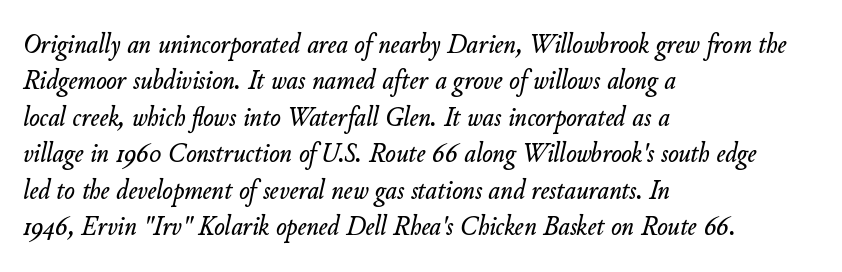
Q: Is the text italic (slanted)? A: Yes, it leans right by about 11 degrees.
Q: Is the text underlined? A: No.
Q: How is the paragraph aligned? A: Left-aligned.
Q: Is the spacing between letters normal or unusually wide? A: Normal.
Q: Is the spacing between lines tight, normal or loose? A: Normal.
Q: Width (condensed, normal, or wide)? A: Normal.
Q: Stroke contrast? A: Low.
Q: x-height? A: Small.
Q: Monospaced? A: No.
